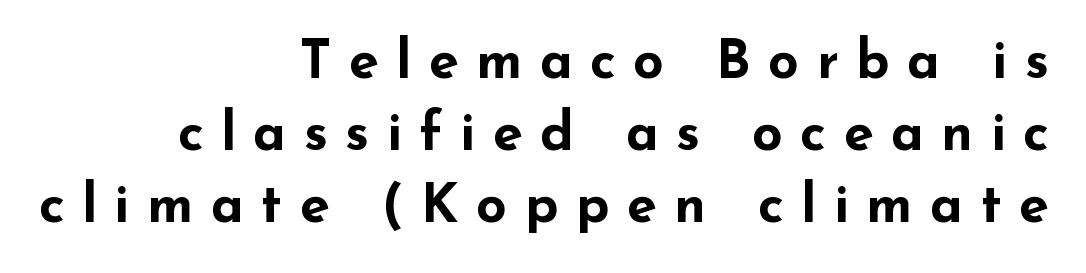
The image shows 54 px bold, wide sans-serif type, upright; set right-aligned, normal line spacing (1.33x), unusually wide letter spacing (+0.32 em), not underlined; low stroke contrast and a small x-height.
